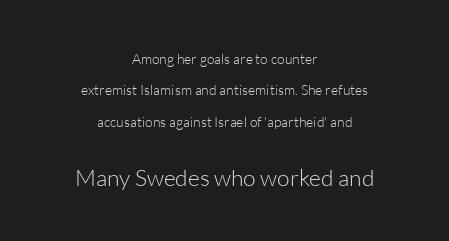
Q: Is the text bold? A: No.
Q: Is the text italic (slanted)? A: No, it is upright.
Q: Is the text underlined? A: No.
Q: How is the paragraph aligned? A: Centered.
Q: Is the spacing between letters normal or unusually wide? A: Normal.
Q: Is the spacing between lines tight, normal or loose? A: Loose.
Q: Which block of text is set in a larger size, the first (top) or the second (bottom)? A: The second (bottom) one.
